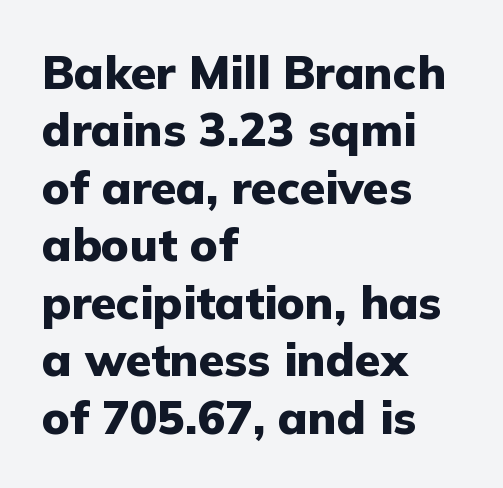
Q: Is the text bold? A: Yes.
Q: Is the text italic (slanted)? A: No, it is upright.
Q: Is the typeface a serif or a sans-serif typeface? A: Sans-serif.
Q: Is the text underlined? A: No.
Q: How is the paragraph aligned? A: Left-aligned.
Q: Is the spacing between letters normal or unusually wide? A: Normal.
Q: Is the spacing between lines tight, normal or loose? A: Normal.
Q: Width (condensed, normal, or wide)? A: Normal.
Q: Stroke contrast? A: Low.
Q: x-height? A: Medium.
Q: Monospaced? A: No.
